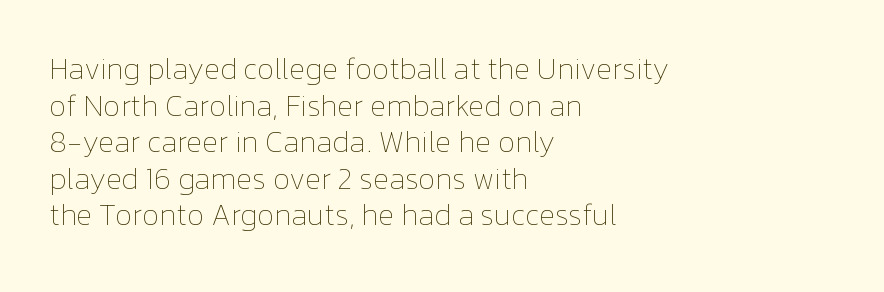
The image shows 30 px thin type, upright; set left-aligned, line spacing 1.22x, normal letter spacing, not underlined; low stroke contrast and a medium x-height.
